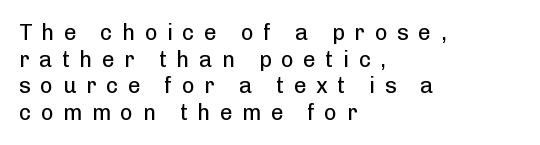
Q: Is the text bold? A: No.
Q: Is the text italic (slanted)? A: No, it is upright.
Q: Is the text underlined? A: No.
Q: How is the paragraph aligned? A: Left-aligned.
Q: Is the spacing between letters normal or unusually wide? A: Unusually wide.
